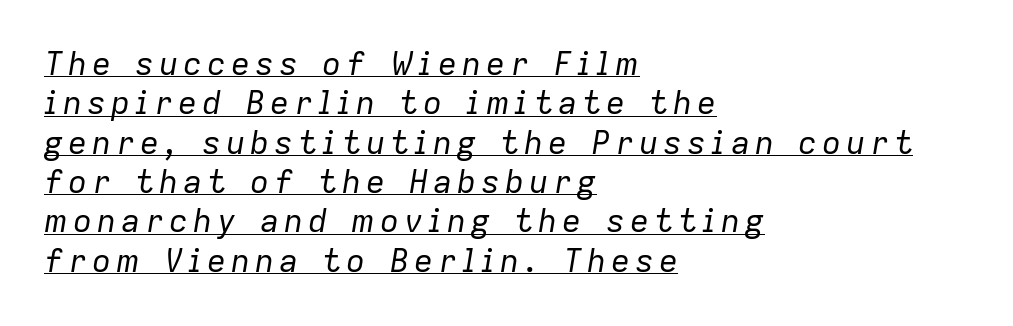
Q: Is the text bold? A: No.
Q: Is the text italic (slanted)? A: Yes, it leans right by about 9 degrees.
Q: Is the text underlined? A: Yes.
Q: How is the paragraph aligned? A: Left-aligned.
Q: Width (condensed, normal, or wide)? A: Normal.
Q: Stroke contrast? A: Low.
Q: x-height? A: Medium.
Q: Monospaced? A: No.
